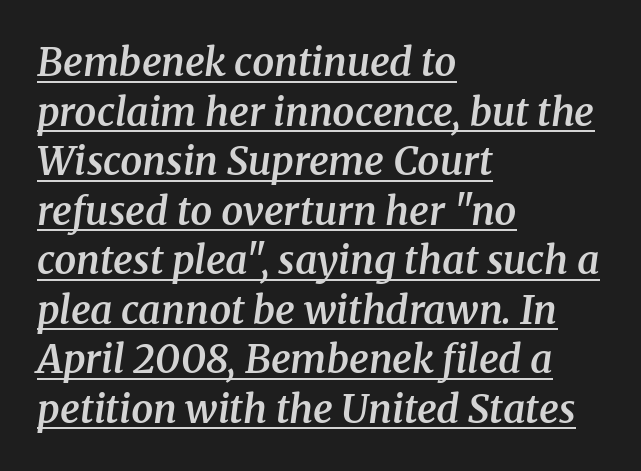
{"serif": "yes", "italic": "yes", "lean": "right", "slant_degrees": 8, "bold": "semi", "weight": "semibold", "width": "normal", "stroke_contrast": "medium", "x_height": "medium", "monospaced": "no", "underline": "yes", "align": "left", "line_spacing": "normal", "line_spacing_ratio": 1.27, "letter_spacing": "normal", "letter_spacing_em": 0.0, "glyph_px": 39}
